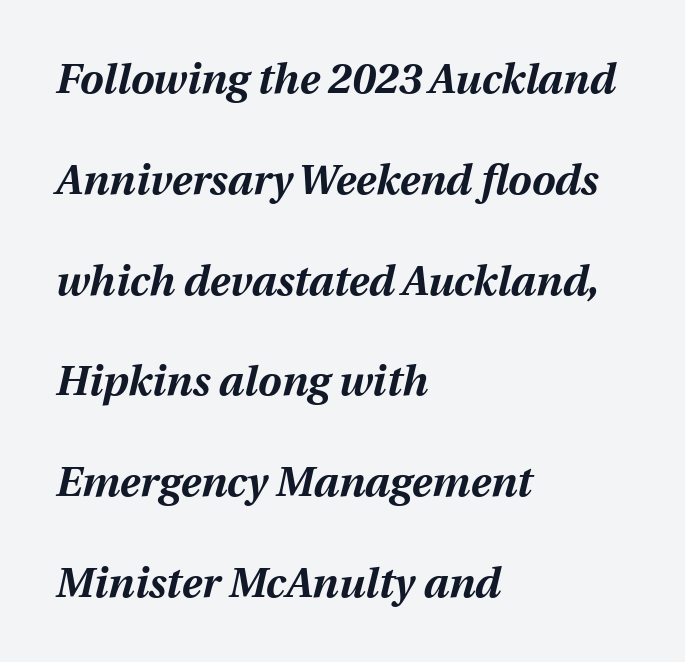
The image shows 42 px bold type, italic (leaning right); set left-aligned, loose line spacing (2.4x), normal letter spacing, not underlined; medium stroke contrast and a medium x-height.
